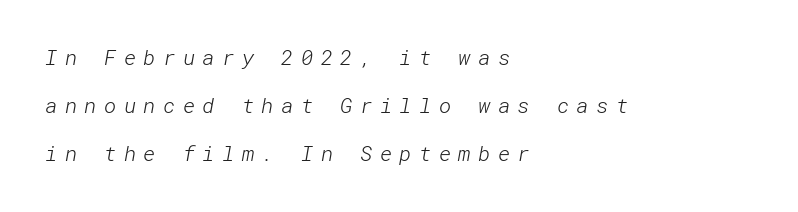
Reading down the block, your eye returns to a fixed left position each line. The gap between lines stays unmarked. The lines are spread far apart with generous leading. Substantial extra tracking has been applied to these lines.
